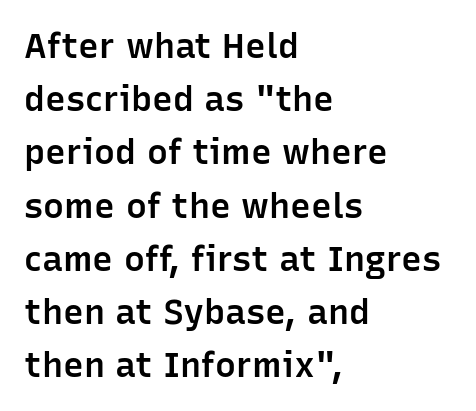
In terms of letterspacing, this is plain default setting. Does the weight exceed regular? Yes, but only to semibold. Lines of text with bare space underneath. Letterform terminals end flat and unadorned throughout the passage.
